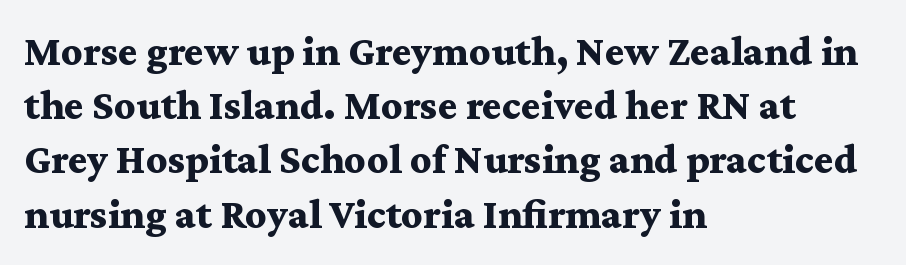
{"serif": "yes", "italic": "no", "bold": "yes", "weight": "bold", "width": "wide", "stroke_contrast": "medium", "x_height": "medium", "monospaced": "no", "underline": "no", "align": "left", "line_spacing": "normal", "line_spacing_ratio": 1.29, "letter_spacing": "normal", "letter_spacing_em": 0.0, "glyph_px": 42}
